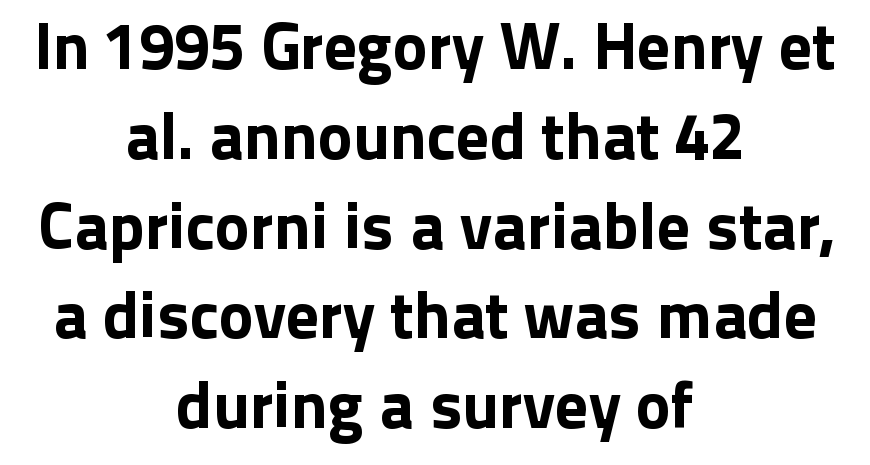
The image shows 66 px sans-serif type, upright; set centered, normal line spacing (1.36x), normal letter spacing, not underlined; low stroke contrast and a medium x-height.
